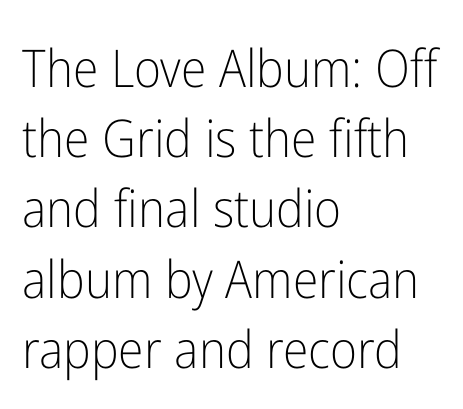
The image shows 52 px light, condensed sans-serif type, upright; set left-aligned, normal line spacing (1.35x), normal letter spacing, not underlined; low stroke contrast and a medium x-height.
